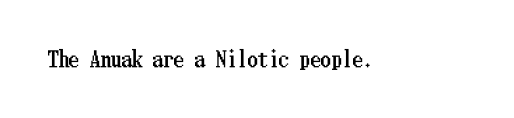
The image shows 21 px text type, upright; set normal letter spacing, not underlined.
